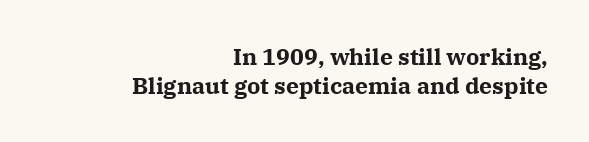
The image shows 23 px bold type, upright; set right-aligned, line spacing 1.24x, normal letter spacing, not underlined.
